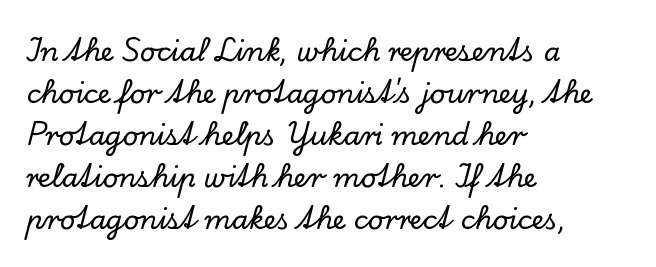
Q: Is the text italic (slanted)? A: Yes.
Q: Is the text underlined? A: No.
Q: How is the paragraph aligned? A: Left-aligned.
Q: Is the spacing between letters normal or unusually wide? A: Normal.
Q: Is the spacing between lines tight, normal or loose? A: Normal.
